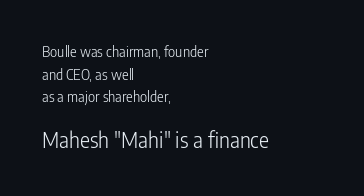
The tracking reads as untouched default to a designer's eye. The typeface has the unassuming heft of standard copy or less. Plain, unruled lines of type. The typography opts for an upright posture over an oblique one. These lines are set flush left with a ragged right edge. The emphasis by scale lands on block number two, below.
